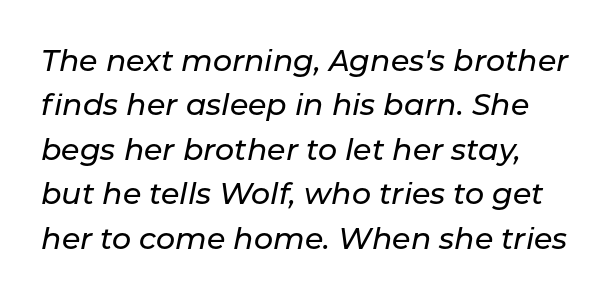
The image shows 30 px text type, italic (leaning right); set normal line spacing (1.48x), normal letter spacing, not underlined; low stroke contrast and a medium x-height.
